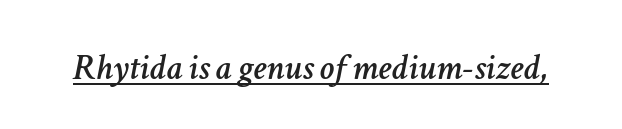
The image shows 37 px text type, italic (leaning right); set normal letter spacing, underlined; low stroke contrast and a medium x-height.
